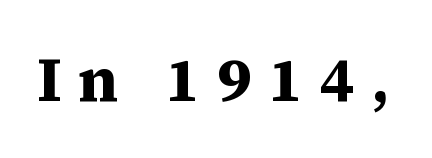
A typesetter would call this proportional, since set widths differ per character. These lines have a slow, spaced-out rhythm from letter to letter. Lines of text with bare space underneath. Do the letters lean? They stand straight.
